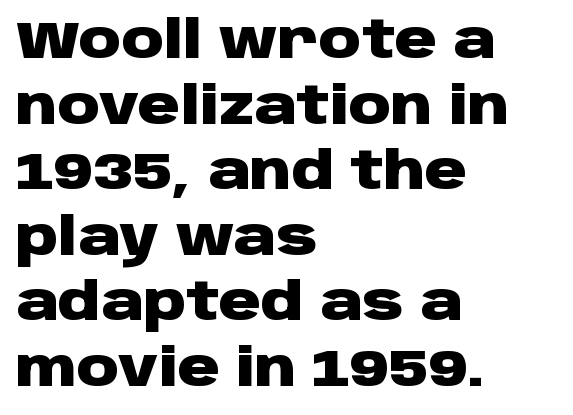
Q: Is the text bold? A: Yes.
Q: Is the text italic (slanted)? A: No, it is upright.
Q: Is the typeface a serif or a sans-serif typeface? A: Sans-serif.
Q: Is the text underlined? A: No.
Q: How is the paragraph aligned? A: Left-aligned.
Q: Is the spacing between letters normal or unusually wide? A: Normal.
Q: Is the spacing between lines tight, normal or loose? A: Normal.
Q: Width (condensed, normal, or wide)? A: Wide.
Q: Stroke contrast? A: Low.
Q: x-height? A: Large.
Q: Monospaced? A: No.
